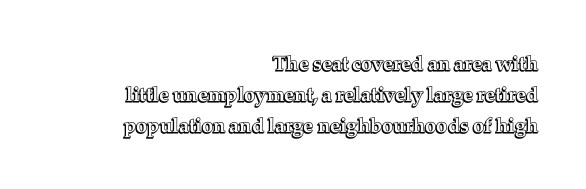
The image shows 20 px text type, upright; set right-aligned, normal line spacing (1.55x), normal letter spacing, not underlined.
